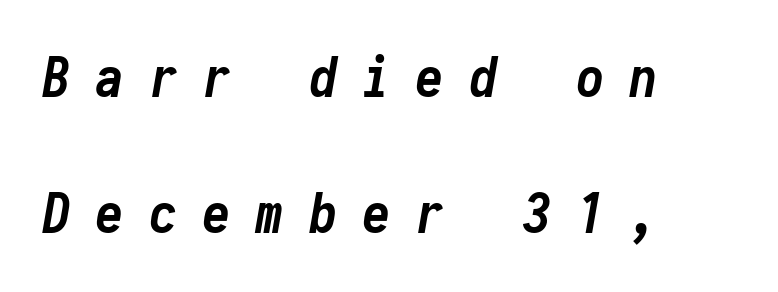
The image shows 55 px semibold, condensed type, italic (leaning right), monospaced; set left-aligned, loose line spacing (2.48x), unusually wide letter spacing (+0.47 em), not underlined; low stroke contrast and a medium x-height.
